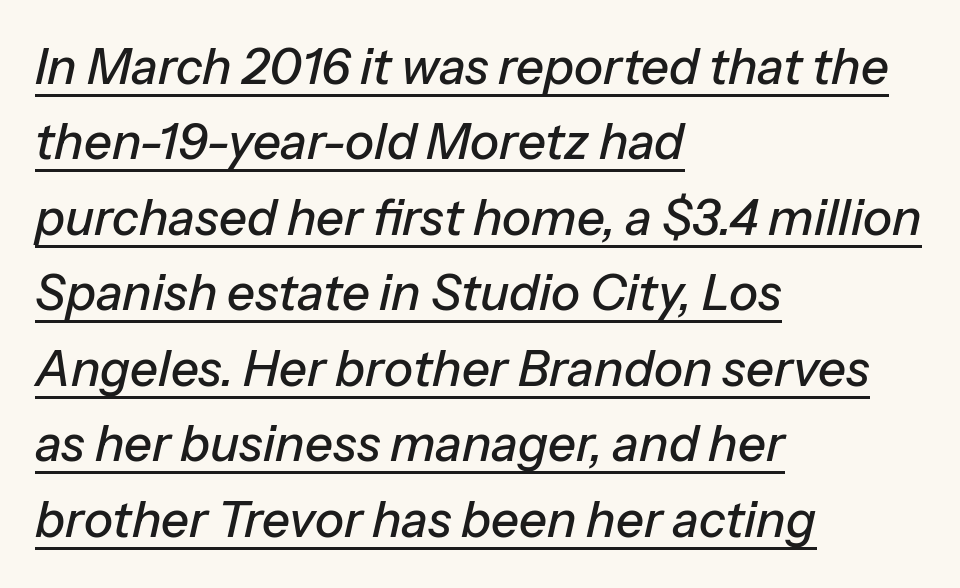
{"italic": "yes", "lean": "right", "slant_degrees": 13, "width": "normal", "stroke_contrast": "low", "x_height": "medium", "monospaced": "no", "underline": "yes", "align": "left", "line_spacing": "normal", "line_spacing_ratio": 1.54, "letter_spacing": "normal", "letter_spacing_em": 0.0, "glyph_px": 49}
